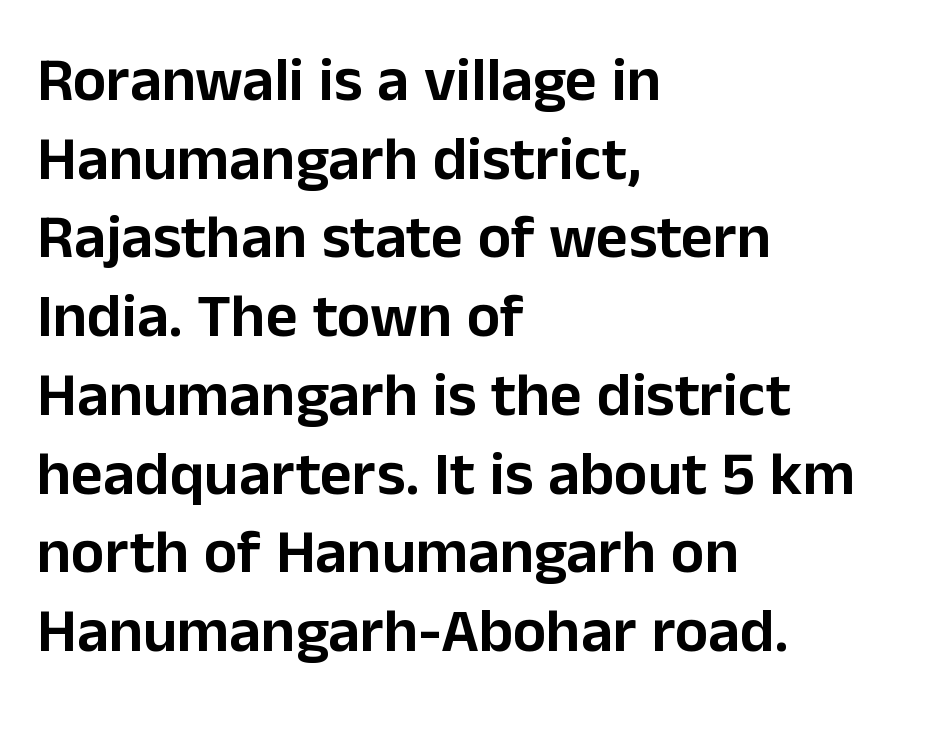
Q: Is the text italic (slanted)? A: No, it is upright.
Q: Is the typeface a serif or a sans-serif typeface? A: Sans-serif.
Q: Is the text underlined? A: No.
Q: How is the paragraph aligned? A: Left-aligned.
Q: Is the spacing between letters normal or unusually wide? A: Normal.
Q: Is the spacing between lines tight, normal or loose? A: Normal.
Q: Width (condensed, normal, or wide)? A: Normal.
Q: Stroke contrast? A: Low.
Q: x-height? A: Medium.
Q: Monospaced? A: No.
